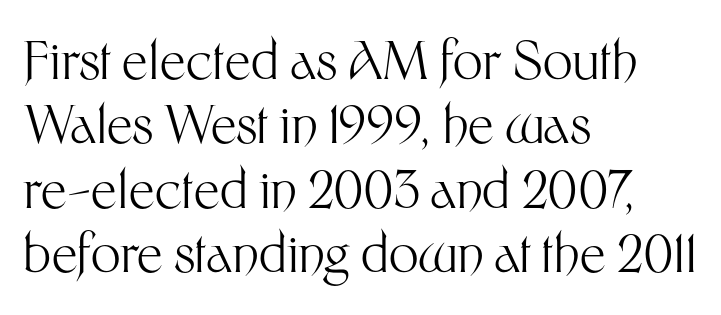
The space directly below the letters is spotless. Between one letter and the next there's only the usual sliver of space. Serifs: no, the terminals of the letterforms are clean. You could not count columns in this text — the font is proportionally spaced. The passage is arranged the way most books set body copy — flush left.
